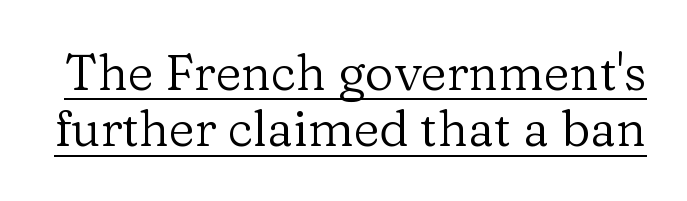
No heavy texture on the line: the type isn't bold. Do the characters align in a grid? No, the font is proportional. This sample uses plain, unmodified letter spacing. Type style note: has serifs.
